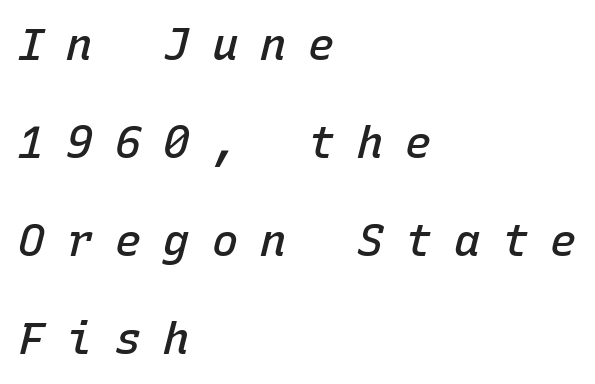
{"italic": "yes", "lean": "right", "slant_degrees": 15, "bold": "semi", "weight": "semibold", "width": "normal", "stroke_contrast": "low", "x_height": "medium", "monospaced": "yes", "underline": "no", "align": "left", "line_spacing": "loose", "line_spacing_ratio": 2.23, "letter_spacing": "wide", "letter_spacing_em": 0.5, "glyph_px": 44}
